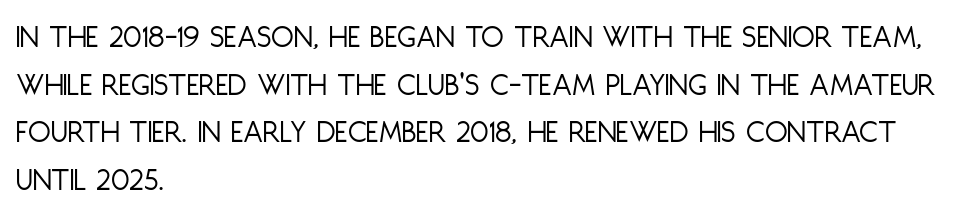
A classic flush-left, rag-right setting is used for this passage. Decoration check: the copy has no underline. Character widths vary here, with narrow letters taking less room than wide ones. The designer left line spacing at the default. Unbolded letterforms with no extra heft.
